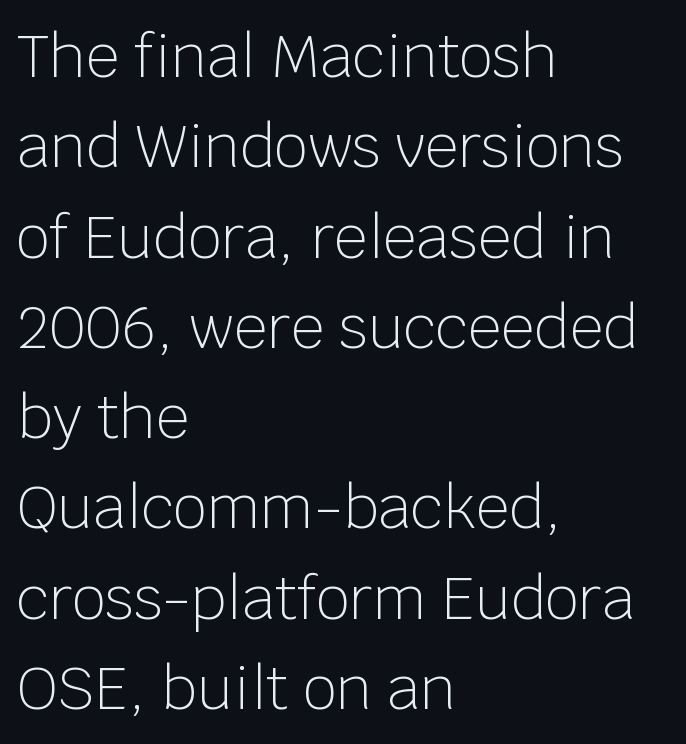
The typeface has the unassuming heft of standard copy or less. Letter spacing: default. The text block is weighted toward the left margin, trailing off unevenly rightward. These lines sit exactly where default settings would place them. Designer's note — italics off, roman on. This rendering features lettering with no underline.
